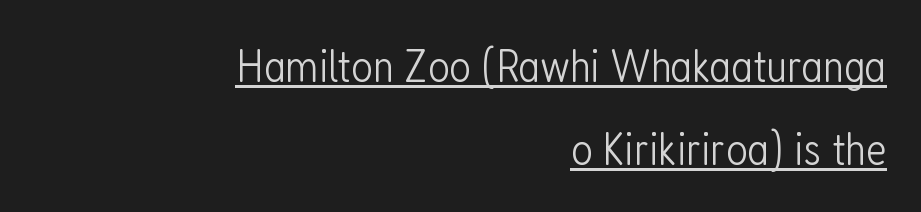
I'd call this a sans setting — the letters go barefoot. The face used here is proportionally spaced, like ordinary book or web type. These lines keep a tight, regular rhythm from letter to letter. A flush-right, rag-left setting is used for this passage. Style check: upright. Quick note: underline on.
